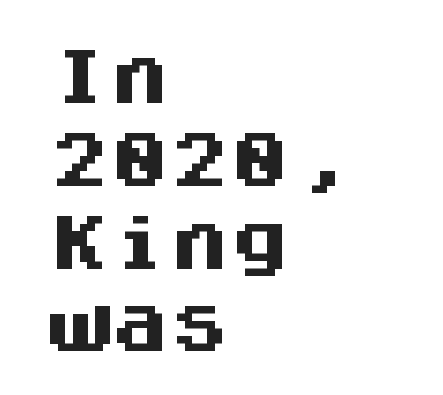
The passage shown is typeset with a sans-serif family. Rule under the text: the space is simply empty. Notice how the passage keeps a crisp vertical edge on the left only. In terms of posture, this sample is upright. These lines are rendered in a fixed-pitch font.
